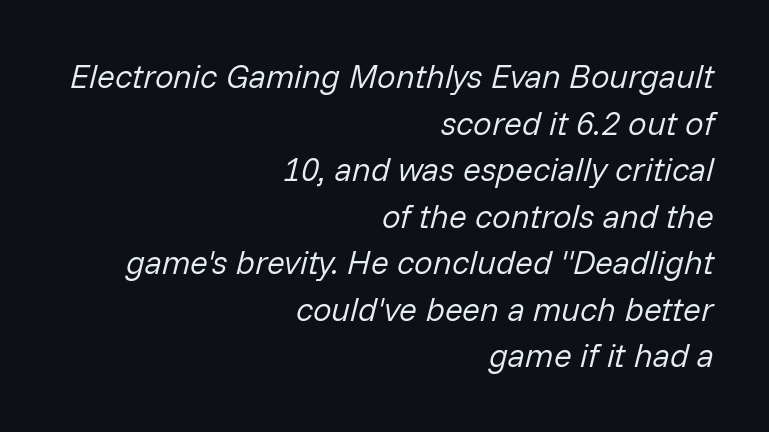
{"italic": "yes", "lean": "right", "slant_degrees": 14, "bold": "no", "weight": "regular", "width": "normal", "stroke_contrast": "low", "x_height": "medium", "monospaced": "no", "underline": "no", "align": "right", "line_spacing": "normal", "line_spacing_ratio": 1.41, "letter_spacing": "normal", "letter_spacing_em": 0.0, "glyph_px": 33}
